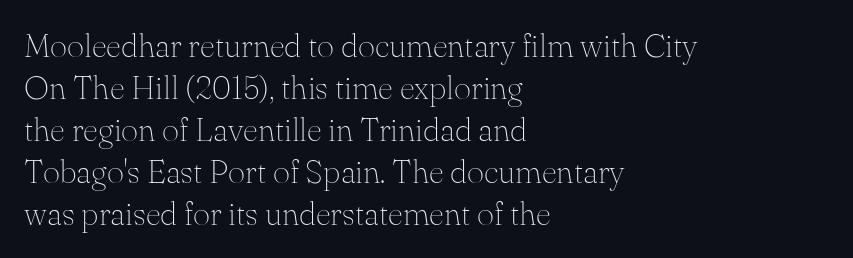
The image shows 33 px thin serif type, upright; set left-aligned, normal line spacing (1.27x), normal letter spacing, not underlined; medium stroke contrast and a small x-height.
